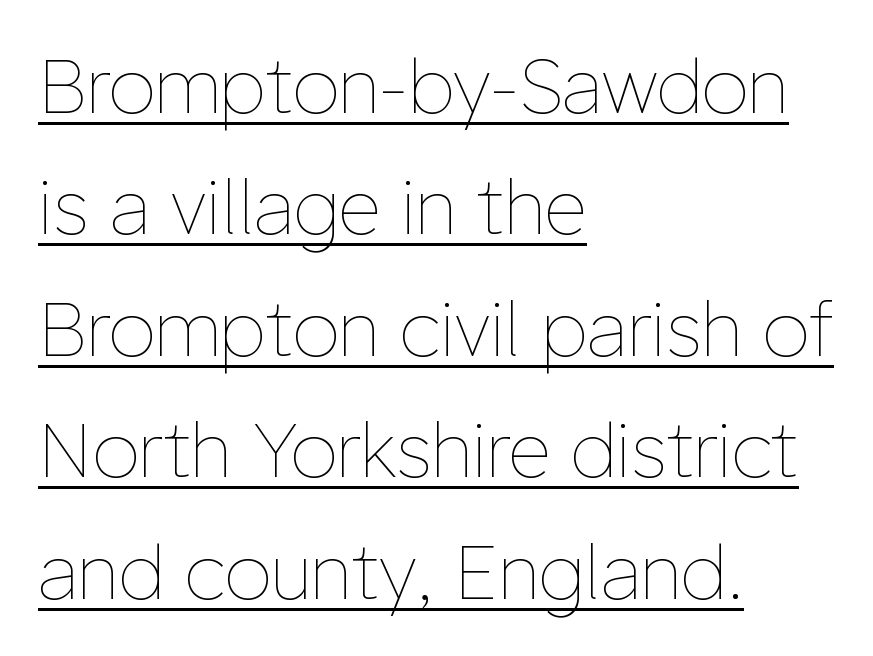
The image shows 75 px thin type, upright; set left-aligned, normal line spacing (1.62x), normal letter spacing, underlined; low stroke contrast and a medium x-height.
